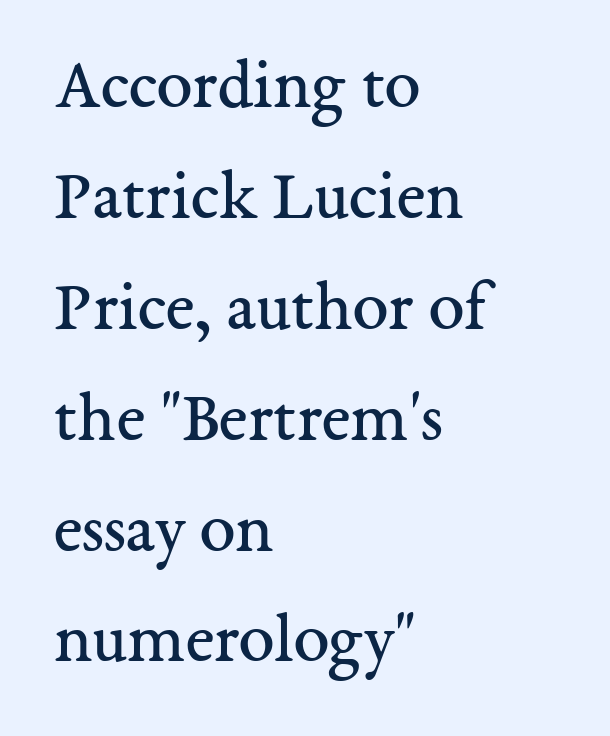
{"serif": "yes", "italic": "no", "bold": "no", "weight": "regular", "width": "normal", "stroke_contrast": "medium", "x_height": "medium", "monospaced": "no", "underline": "no", "align": "left", "line_spacing": "normal", "line_spacing_ratio": 1.54, "letter_spacing": "normal", "letter_spacing_em": 0.0, "glyph_px": 72}
